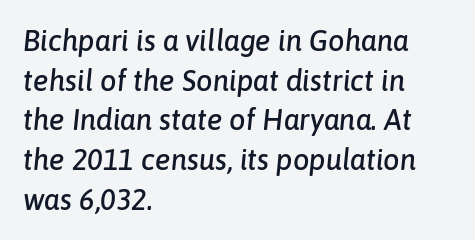
Q: Is the text italic (slanted)? A: Yes, it leans right by about 6 degrees.
Q: Is the text underlined? A: No.
Q: How is the paragraph aligned? A: Left-aligned.
Q: Is the spacing between letters normal or unusually wide? A: Normal.
Q: Is the spacing between lines tight, normal or loose? A: Normal.
Q: Width (condensed, normal, or wide)? A: Normal.
Q: Stroke contrast? A: Low.
Q: x-height? A: Medium.
Q: Monospaced? A: No.
